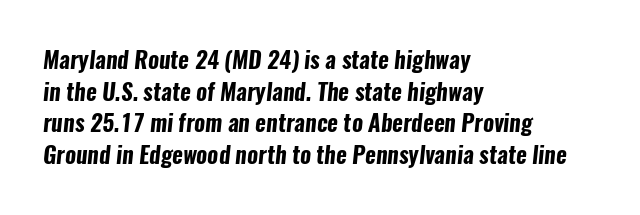
The image shows 23 px bold type; set left-aligned, normal line spacing (1.38x), normal letter spacing, not underlined.
